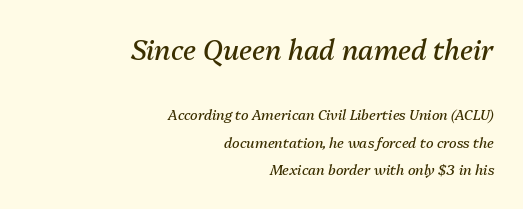
{"italic": "yes", "lean": "right", "slant_degrees": 13, "bold": "no", "underline": "no", "align": "right", "line_spacing": "loose", "line_spacing_ratio": 1.98, "letter_spacing": "normal", "letter_spacing_em": 0.0, "larger_block": "first", "size_ratio": 1.93, "glyph_px": 27}
